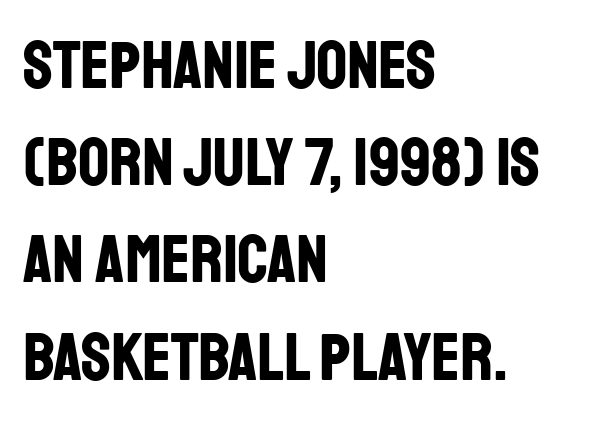
The tracking reads as untouched default to a designer's eye. No feet cap the strokes, marking this as sans-serif type. Strong, thick strokes mark this as bold type. Quick note: underline off. Compared with a centered layout, this one pins lines to the left instead. This is roman type, the default non-slanted kind.
